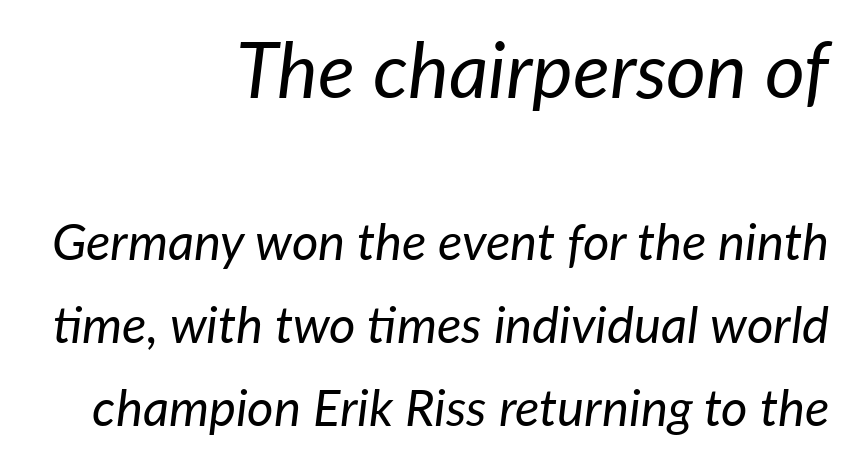
Think standard paragraph weight, or any step lighter than that. Tracking here is standard; glyphs follow each other at the usual distance. Is the block centered? No — it sits flush against the right margin. These lines sit exactly where default settings would place them.
